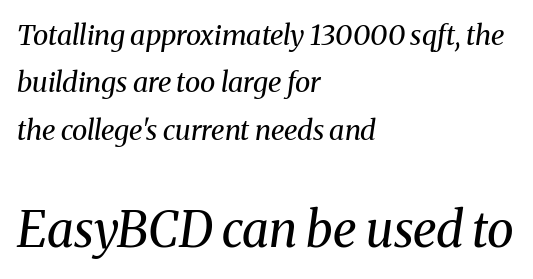
{"serif": "yes", "italic": "yes", "lean": "right", "slant_degrees": 8, "bold": "no", "weight": "regular", "width": "normal", "stroke_contrast": "medium", "x_height": "medium", "monospaced": "no", "underline": "no", "align": "left", "line_spacing": "normal", "line_spacing_ratio": 1.69, "letter_spacing": "normal", "letter_spacing_em": 0.0, "larger_block": "second", "size_ratio": 1.75, "glyph_px": 49}
